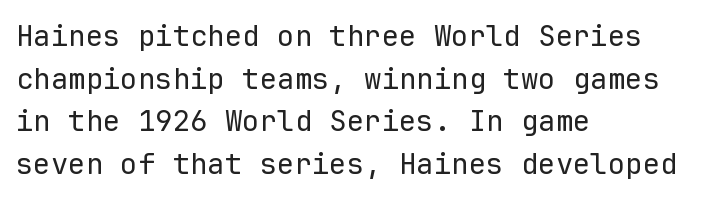
The image shows 29 px regular-weight sans-serif type, upright, monospaced; set left-aligned, normal line spacing (1.47x), normal letter spacing, not underlined; low stroke contrast and a medium x-height.
